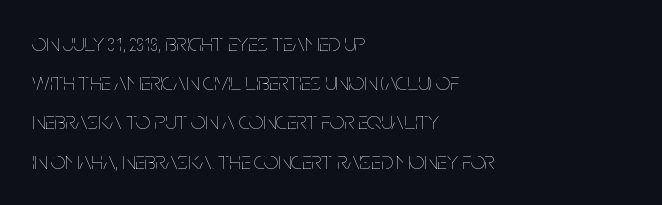
The image shows 25 px text type, upright; set left-aligned, normal line spacing (1.57x), normal letter spacing, not underlined.
